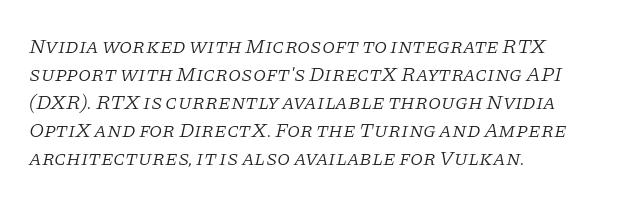
{"italic": "yes", "lean": "right", "slant_degrees": 11, "bold": "no", "underline": "no", "align": "left", "line_spacing": "normal", "line_spacing_ratio": 1.33, "letter_spacing": "normal", "letter_spacing_em": 0.0, "glyph_px": 21}
